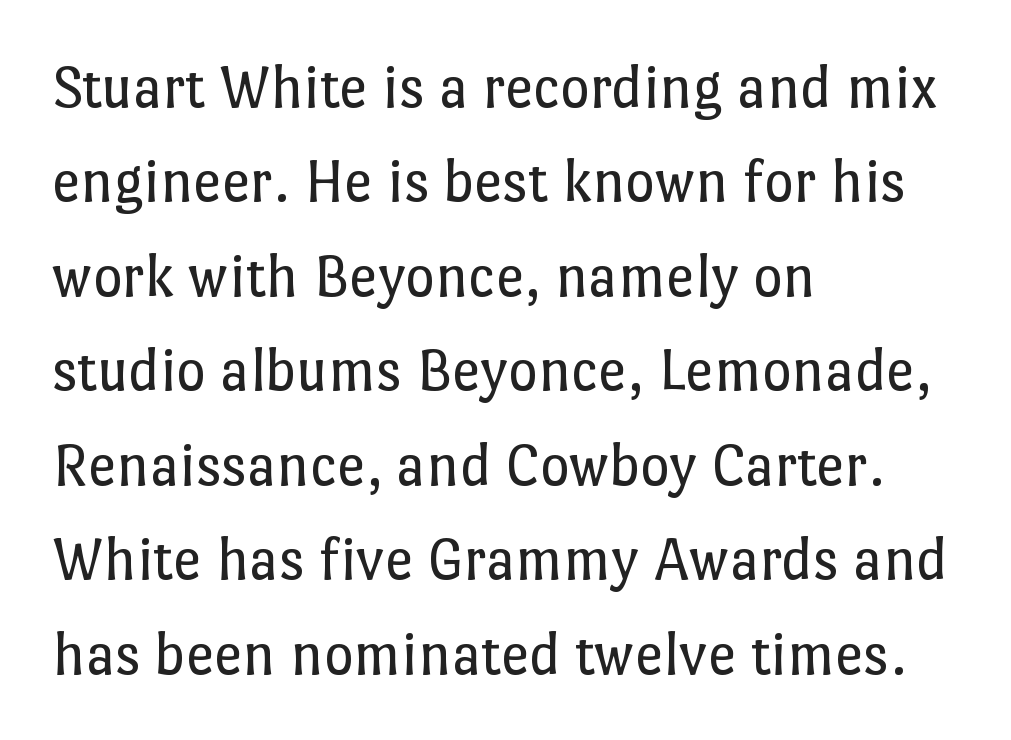
Is the block centered? No — it sits flush against the left margin. Stroke mass is kept to a normal reading level or below. One glance says typical: line gaps are just what's usual. This sample uses plain, unmodified letter spacing.
